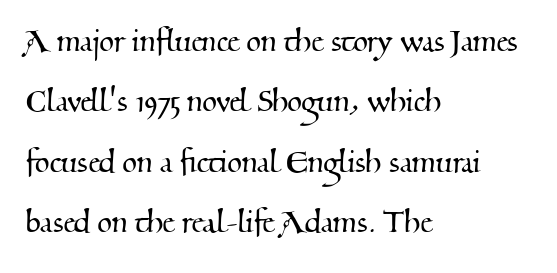
{"serif": "yes", "width": "normal", "stroke_contrast": "medium", "x_height": "small", "monospaced": "no", "underline": "no", "align": "left", "line_spacing": "normal", "line_spacing_ratio": 1.59, "letter_spacing": "normal", "letter_spacing_em": 0.0, "glyph_px": 38}
